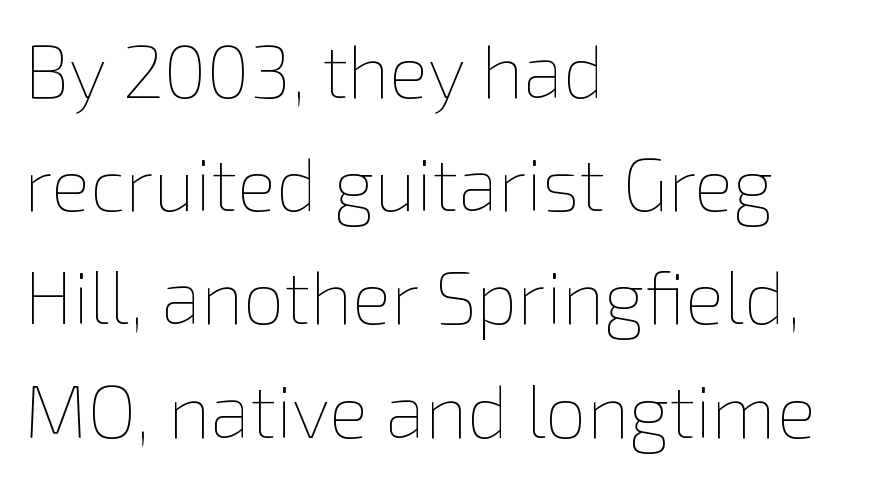
The image shows 74 px thin type, upright; set left-aligned, normal line spacing (1.53x), normal letter spacing, not underlined; low stroke contrast and a medium x-height.
